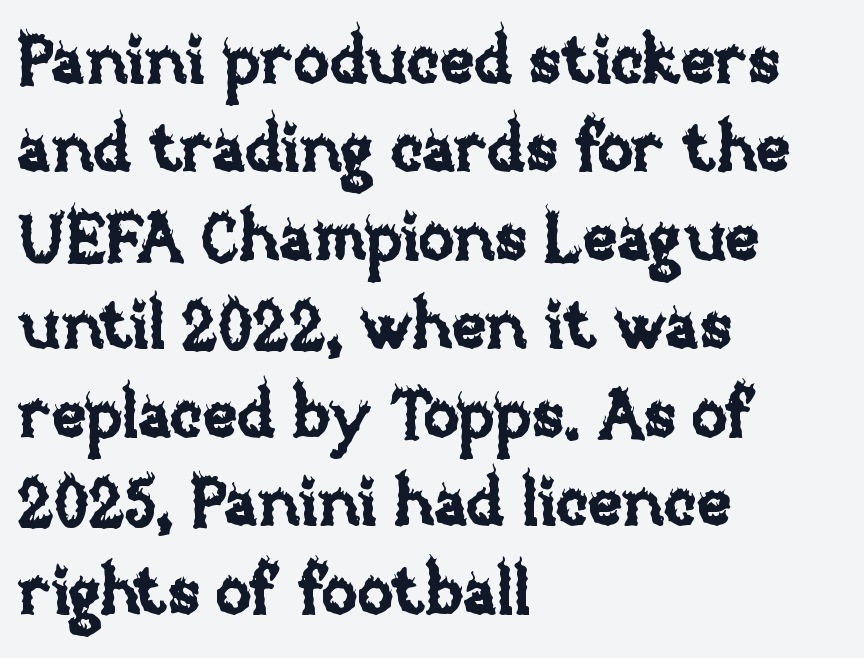
{"italic": "no", "width": "normal", "stroke_contrast": "low", "x_height": "large", "monospaced": "no", "underline": "no", "align": "left", "line_spacing": "normal", "line_spacing_ratio": 1.34, "letter_spacing": "normal", "letter_spacing_em": 0.0, "glyph_px": 66}
